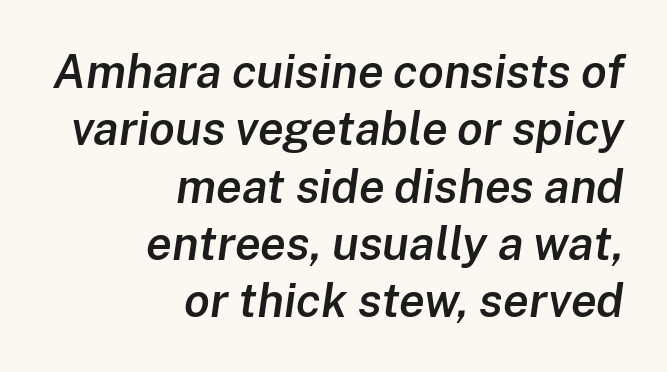
The image shows 47 px semibold type, italic (leaning right); set right-aligned, line spacing 1.22x, normal letter spacing, not underlined; low stroke contrast and a medium x-height.
